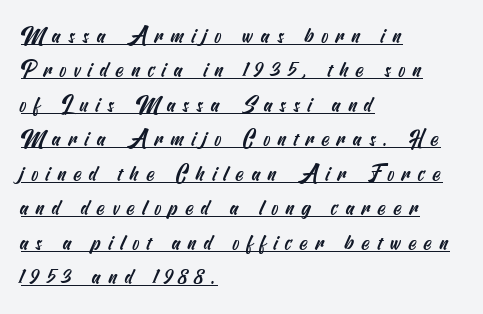
Q: Is the text underlined? A: Yes.
Q: How is the paragraph aligned? A: Left-aligned.
Q: Is the spacing between letters normal or unusually wide? A: Unusually wide.
Q: Is the spacing between lines tight, normal or loose? A: Normal.
